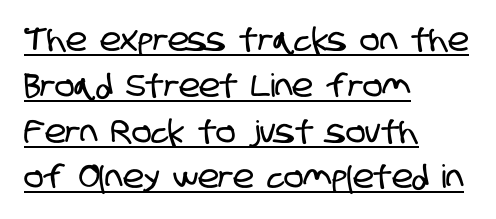
The lettering is marked with a stroke running underneath it. Regular leading. The rendering uses natural spacing where letterforms have individual widths. The face used here is a sans, in the tradition of grotesques and geometrics. The lines in this sample share a left origin and differ only in where they stop. The face used here is rendered with its standard letterfit.
